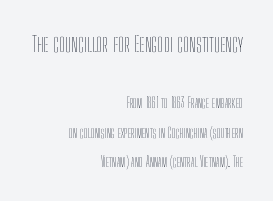
Nobody touched the tracking dial on this one. This is the regular roman posture of the typeface. Only glyphs here, with clear space below each row. Does the bottom block carry the larger type? No, the top block does. Teacher's note: observe the even right margin — that is flush-right alignment.
